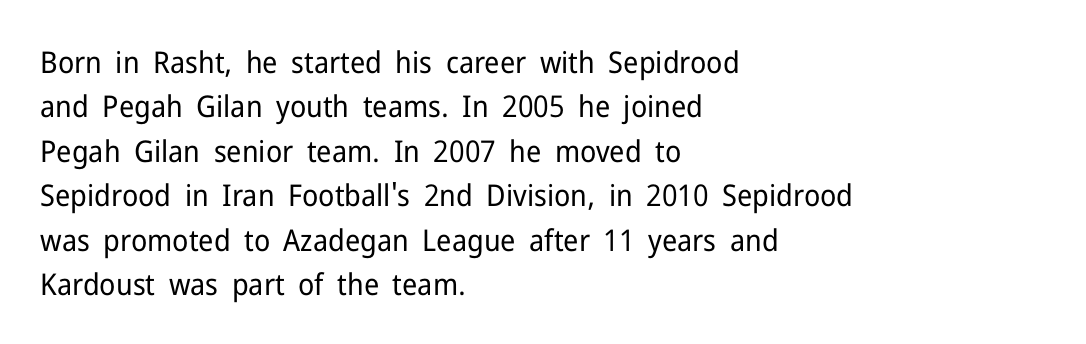
{"serif": "no", "italic": "no", "bold": "no", "weight": "regular", "width": "normal", "stroke_contrast": "low", "x_height": "medium", "monospaced": "no", "underline": "no", "align": "left", "line_spacing": "normal", "line_spacing_ratio": 1.48, "letter_spacing": "normal", "letter_spacing_em": 0.0, "glyph_px": 30}
